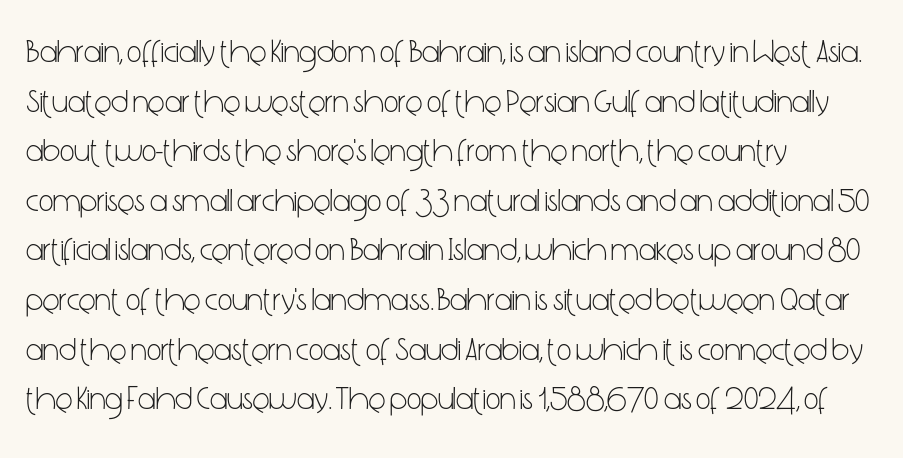
Q: Is the text bold? A: No.
Q: Is the text italic (slanted)? A: No, it is upright.
Q: Is the typeface a serif or a sans-serif typeface? A: Sans-serif.
Q: Is the text underlined? A: No.
Q: How is the paragraph aligned? A: Left-aligned.
Q: Is the spacing between letters normal or unusually wide? A: Normal.
Q: Is the spacing between lines tight, normal or loose? A: Normal.
Q: Width (condensed, normal, or wide)? A: Condensed.
Q: Stroke contrast? A: Low.
Q: x-height? A: Medium.
Q: Monospaced? A: No.
